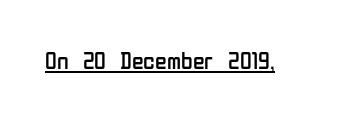
Underlined type. When letters stand straight like this, we call the style roman or upright. The line texture is even and compact thanks to regular tracking. The strokes carry an ordinary text weight at most.
